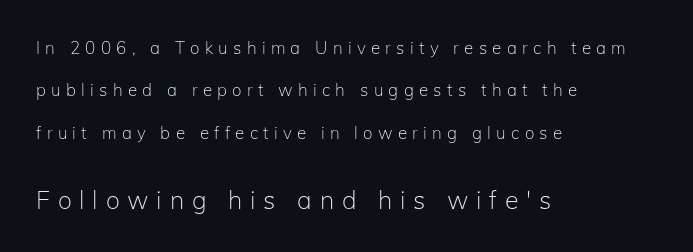
The cut favours lightness, reaching ordinary text weight at its darkest. Tracking value appears strongly positive — letters spread wide. Rows of type keep a wide berth in the vertical direction. Check the space under the baseline: it is left empty. In this sample the second text group is rendered at the bigger scale. Line starts are locked; line ends wander.
